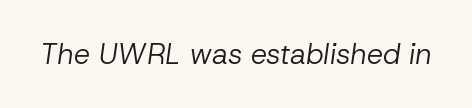
Q: Is the text bold? A: No.
Q: Is the text italic (slanted)? A: Yes, it leans right by about 8 degrees.
Q: Is the text underlined? A: No.
Q: Is the spacing between letters normal or unusually wide? A: Normal.
Q: Width (condensed, normal, or wide)? A: Normal.
Q: Stroke contrast? A: Low.
Q: x-height? A: Medium.
Q: Monospaced? A: No.
